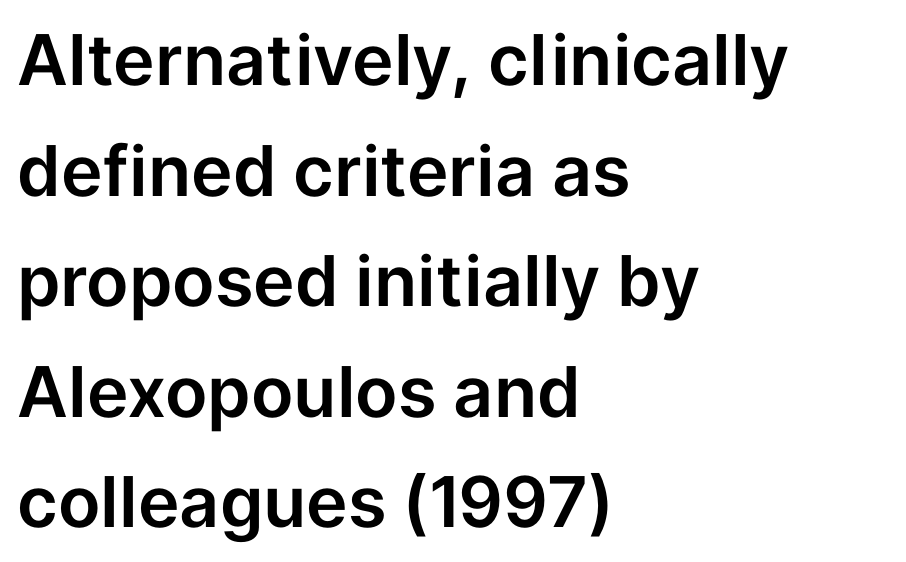
The axis of the letterforms is exactly vertical. What's the leading like? Ordinary, nothing unusual. Font category for this specimen: sans-serif. Visually the block forms a straight wall on the left and a jagged coastline on the right. Here the designer chose a conventional face with non-uniform glyph widths. The letterforms sit shoulder to shoulder at normal distance.
